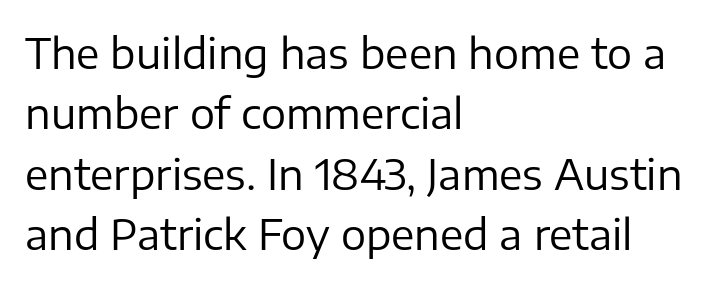
{"serif": "no", "italic": "no", "bold": "no", "weight": "regular", "width": "normal", "stroke_contrast": "low", "x_height": "medium", "monospaced": "no", "underline": "no", "align": "left", "line_spacing": "normal", "line_spacing_ratio": 1.44, "letter_spacing": "normal", "letter_spacing_em": 0.0, "glyph_px": 42}
